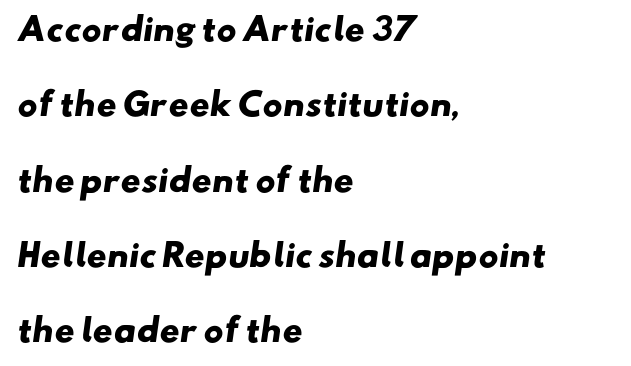
{"serif": "no", "bold": "yes", "weight": "heavy", "width": "wide", "stroke_contrast": "low", "x_height": "small", "monospaced": "no", "underline": "no", "align": "left", "line_spacing": "loose", "line_spacing_ratio": 2.43, "letter_spacing": "normal", "letter_spacing_em": 0.0, "glyph_px": 31}
